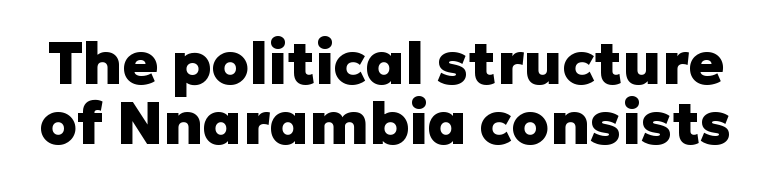
The image shows 59 px heavy sans-serif type, upright; set tight line spacing (1.02x), normal letter spacing, not underlined; low stroke contrast and a medium x-height.
